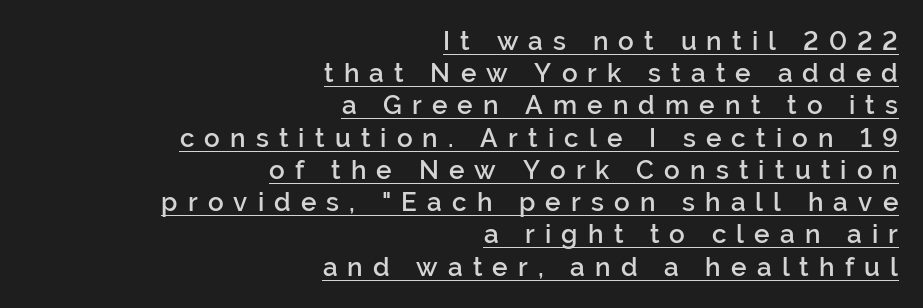
The image shows 26 px text type, upright; set right-aligned, line spacing 1.24x, unusually wide letter spacing (+0.39 em), underlined.
